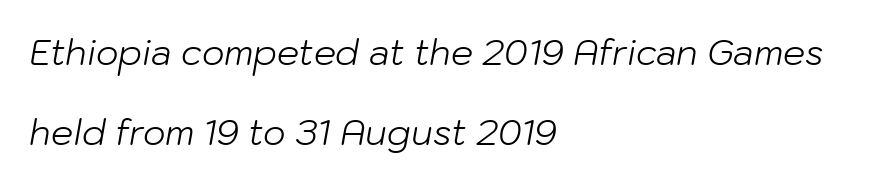
The image shows 35 px light type, italic (leaning right); set left-aligned, loose line spacing (2.29x), normal letter spacing, not underlined; low stroke contrast and a medium x-height.
